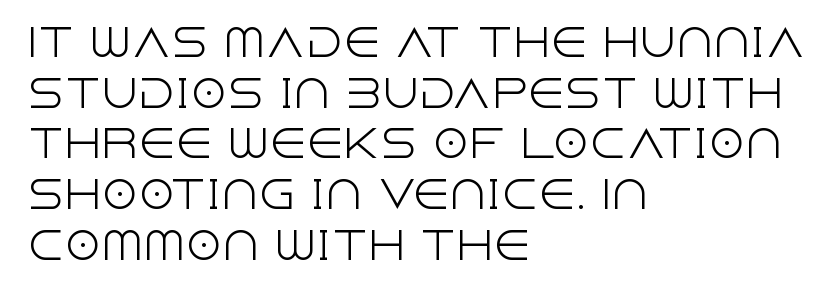
Q: Is the text bold? A: No.
Q: Is the text italic (slanted)? A: No, it is upright.
Q: Is the typeface a serif or a sans-serif typeface? A: Sans-serif.
Q: Is the text underlined? A: No.
Q: How is the paragraph aligned? A: Left-aligned.
Q: Is the spacing between letters normal or unusually wide? A: Normal.
Q: Is the spacing between lines tight, normal or loose? A: Normal.
Q: Width (condensed, normal, or wide)? A: Normal.
Q: x-height? A: Large.
Q: Monospaced? A: No.
